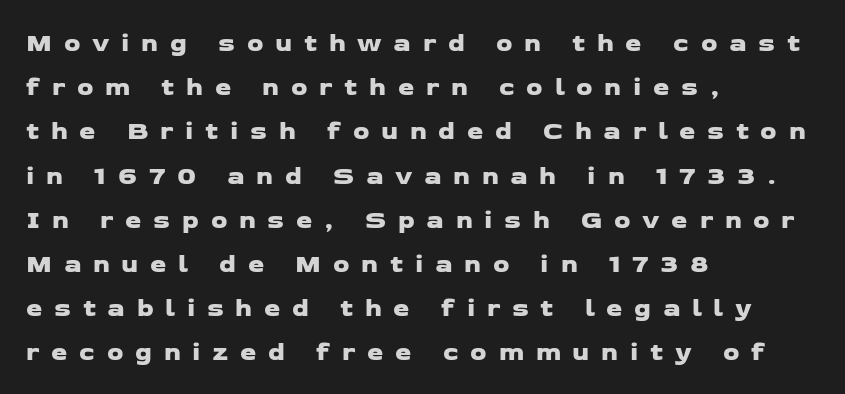
Q: Is the text underlined? A: No.
Q: How is the paragraph aligned? A: Left-aligned.
Q: Is the spacing between letters normal or unusually wide? A: Unusually wide.
Q: Is the spacing between lines tight, normal or loose? A: Normal.
